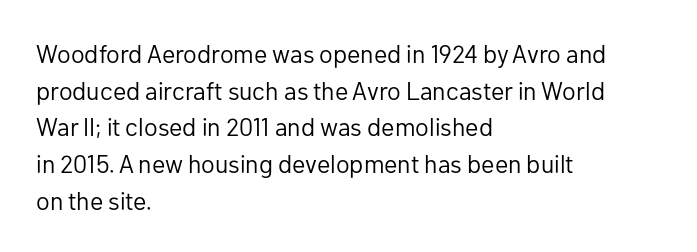
Q: Is the text bold? A: No.
Q: Is the text italic (slanted)? A: No, it is upright.
Q: Is the text underlined? A: No.
Q: How is the paragraph aligned? A: Left-aligned.
Q: Is the spacing between letters normal or unusually wide? A: Normal.
Q: Is the spacing between lines tight, normal or loose? A: Normal.
